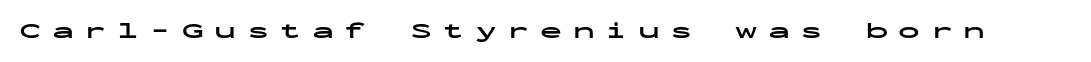
The image shows 22 px bold type, upright; set unusually wide letter spacing (+0.48 em), not underlined.
